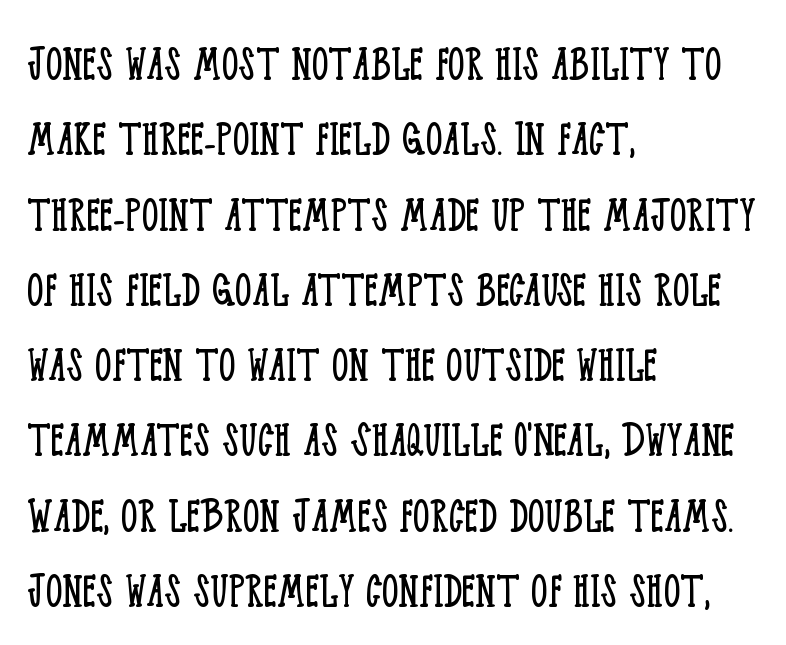
The image shows 53 px light, condensed serif type, upright; set left-aligned, normal line spacing (1.42x), normal letter spacing, not underlined; low stroke contrast and a large x-height.
